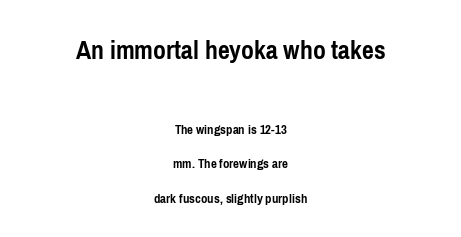
{"serif": "no", "italic": "no", "bold": "yes", "weight": "semibold", "width": "condensed", "stroke_contrast": "low", "x_height": "medium", "monospaced": "no", "underline": "no", "align": "center", "line_spacing": "loose", "line_spacing_ratio": 2.45, "letter_spacing": "normal", "letter_spacing_em": 0.0, "larger_block": "first", "size_ratio": 2.0, "glyph_px": 28}
